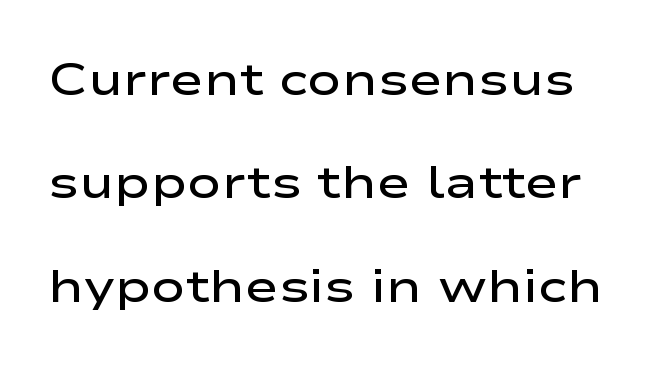
Stroke terminals: plain, sans-serif. Rows of type keep a wide berth in the vertical direction. Clear beneath every line of the passage. In terms of posture, this sample is upright. Here the designer chose a conventional face with non-uniform glyph widths.
